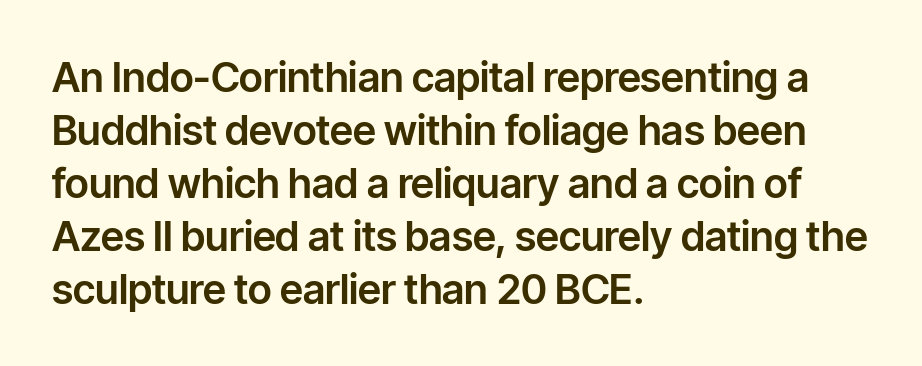
The image shows 41 px sans-serif type, upright; set left-aligned, normal line spacing (1.29x), normal letter spacing, not underlined; low stroke contrast and a medium x-height.
